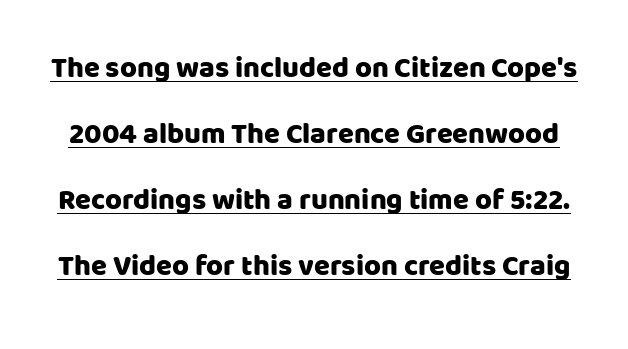
{"serif": "no", "italic": "no", "width": "normal", "stroke_contrast": "low", "x_height": "large", "monospaced": "no", "underline": "yes", "line_spacing": "loose", "line_spacing_ratio": 2.28, "letter_spacing": "normal", "letter_spacing_em": 0.0, "glyph_px": 29}
